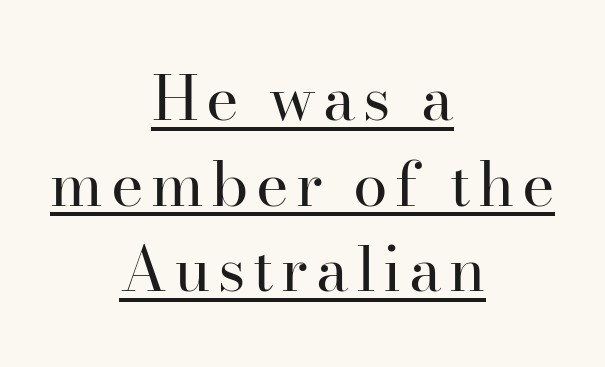
{"serif": "yes", "italic": "no", "bold": "no", "weight": "regular", "width": "normal", "stroke_contrast": "high", "x_height": "small", "monospaced": "no", "underline": "yes", "align": "center", "line_spacing": "normal", "line_spacing_ratio": 1.38, "glyph_px": 62}
